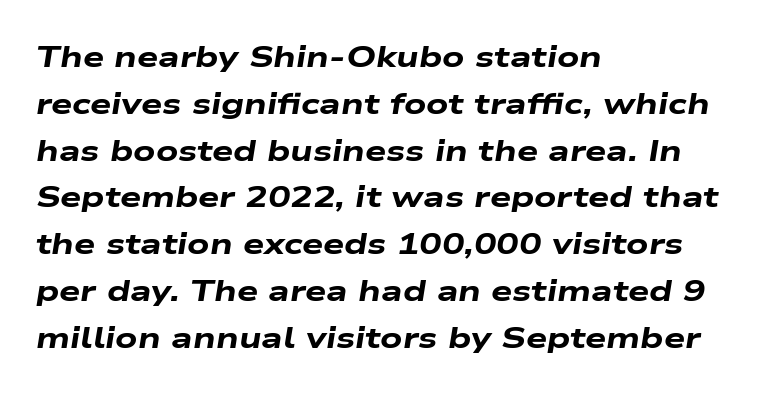
{"italic": "yes", "lean": "right", "slant_degrees": 9, "bold": "yes", "weight": "heavy", "width": "wide", "stroke_contrast": "low", "x_height": "medium", "monospaced": "no", "underline": "no", "align": "left", "line_spacing": "normal", "line_spacing_ratio": 1.56, "letter_spacing": "normal", "letter_spacing_em": 0.0, "glyph_px": 30}
